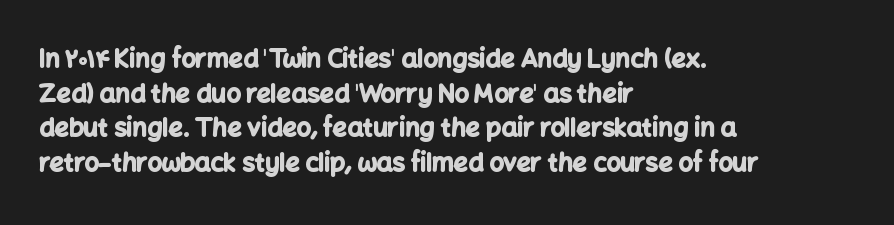
The image shows 25 px bold type, upright; set left-aligned, normal line spacing (1.39x), normal letter spacing, not underlined.
